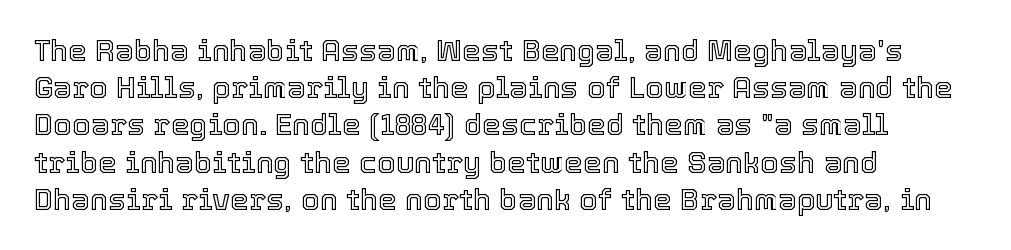
The image shows 30 px text type, upright; set left-aligned, line spacing 1.24x, normal letter spacing, not underlined; a medium x-height.
